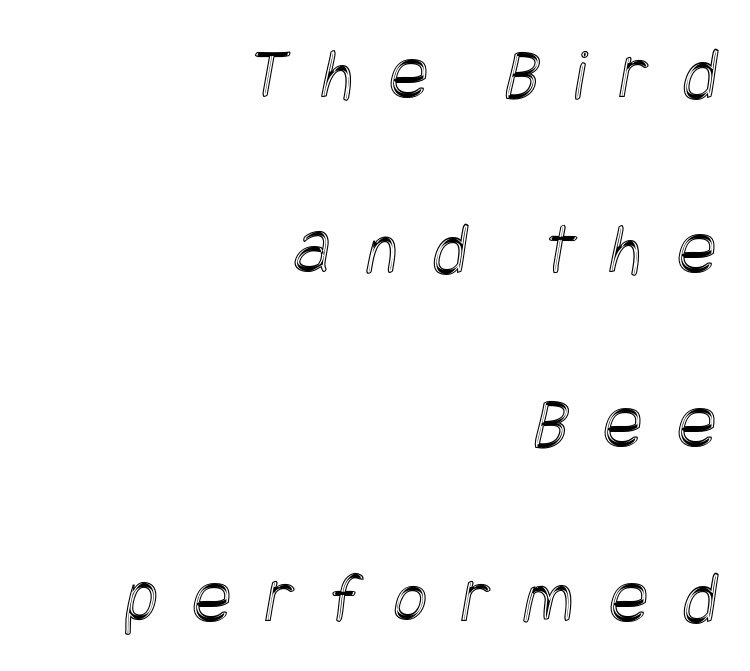
{"width": "condensed", "x_height": "large", "underline": "no", "align": "right", "line_spacing": "loose", "line_spacing_ratio": 2.36, "letter_spacing": "wide", "letter_spacing_em": 0.46, "glyph_px": 74}
